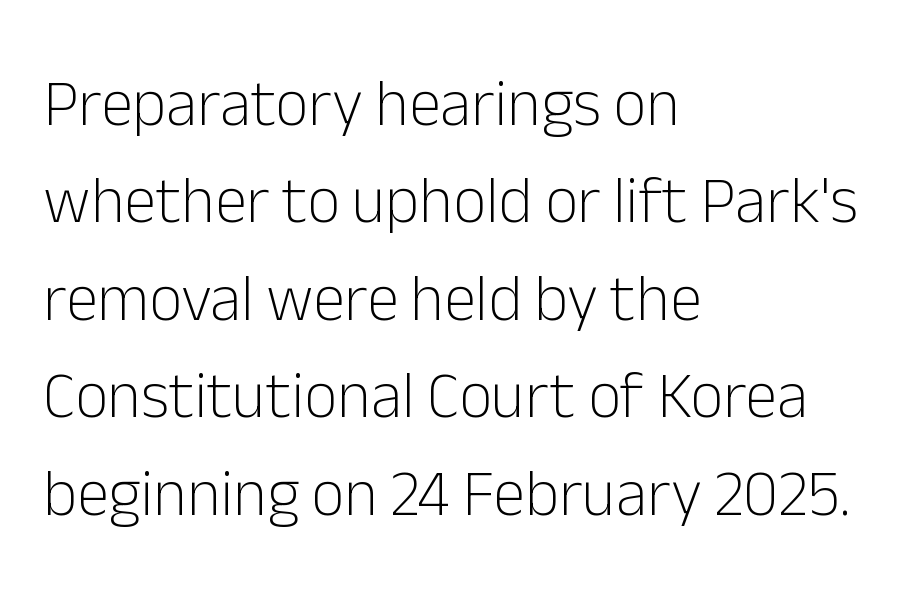
Q: Is the text bold? A: No.
Q: Is the text italic (slanted)? A: No, it is upright.
Q: Is the typeface a serif or a sans-serif typeface? A: Sans-serif.
Q: Is the text underlined? A: No.
Q: How is the paragraph aligned? A: Left-aligned.
Q: Is the spacing between letters normal or unusually wide? A: Normal.
Q: Is the spacing between lines tight, normal or loose? A: Normal.
Q: Width (condensed, normal, or wide)? A: Normal.
Q: Stroke contrast? A: Low.
Q: x-height? A: Medium.
Q: Monospaced? A: No.
